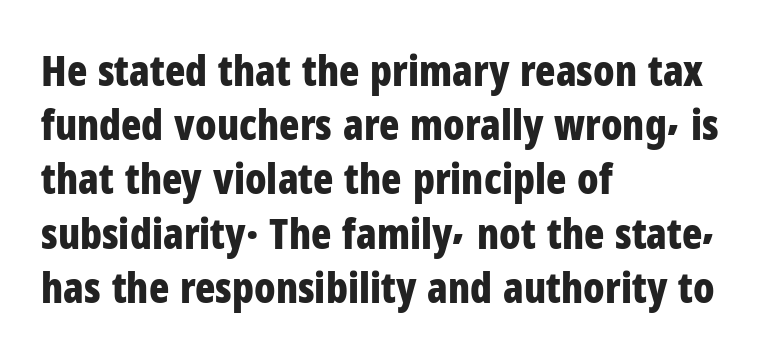
The image shows 42 px bold, condensed sans-serif type, upright; set left-aligned, normal line spacing (1.29x), normal letter spacing, not underlined; low stroke contrast and a medium x-height.
